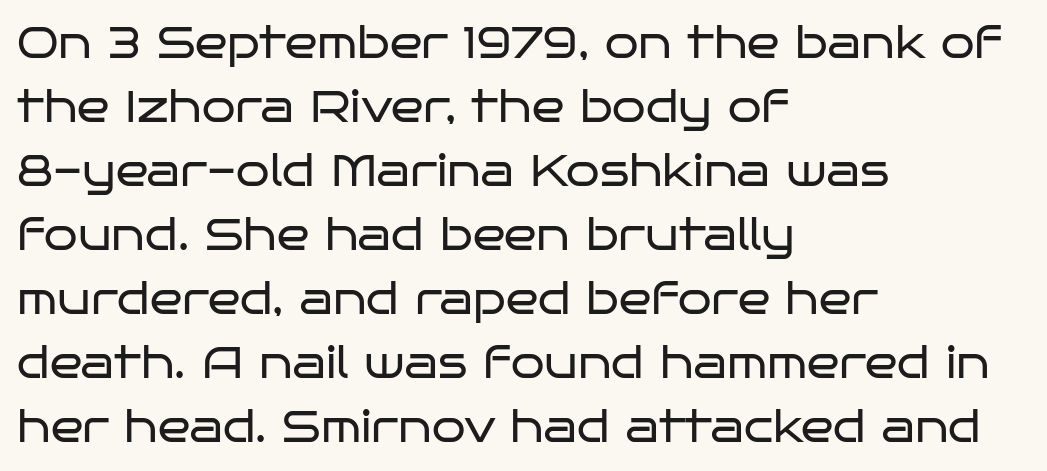
Q: Is the text bold? A: No.
Q: Is the text italic (slanted)? A: No, it is upright.
Q: Is the typeface a serif or a sans-serif typeface? A: Sans-serif.
Q: Is the text underlined? A: No.
Q: How is the paragraph aligned? A: Left-aligned.
Q: Is the spacing between letters normal or unusually wide? A: Normal.
Q: Is the spacing between lines tight, normal or loose? A: Normal.
Q: Width (condensed, normal, or wide)? A: Wide.
Q: Stroke contrast? A: Low.
Q: x-height? A: Large.
Q: Monospaced? A: No.
